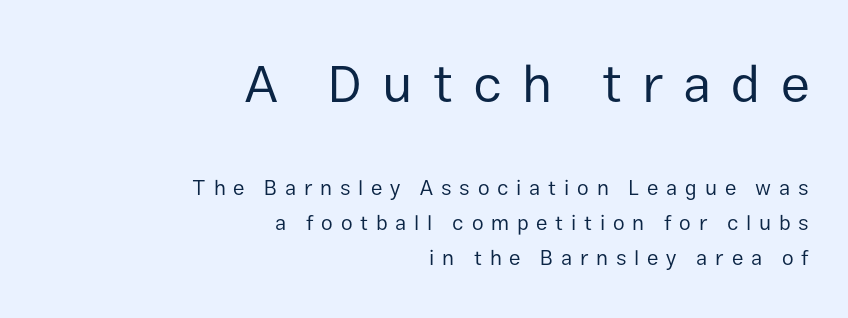
{"serif": "no", "italic": "no", "bold": "no", "weight": "regular", "width": "normal", "stroke_contrast": "low", "x_height": "medium", "monospaced": "no", "underline": "no", "align": "right", "line_spacing": "normal", "line_spacing_ratio": 1.67, "letter_spacing": "wide", "letter_spacing_em": 0.37, "larger_block": "first", "size_ratio": 2.52, "glyph_px": 53}
